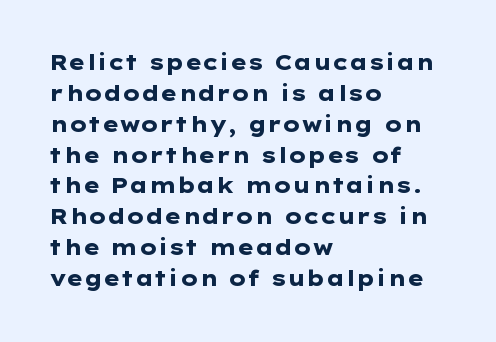
Q: Is the text bold? A: Yes.
Q: Is the text italic (slanted)? A: No, it is upright.
Q: Is the text underlined? A: No.
Q: How is the paragraph aligned? A: Left-aligned.
Q: Is the spacing between letters normal or unusually wide? A: Normal.
Q: Is the spacing between lines tight, normal or loose? A: Normal.
